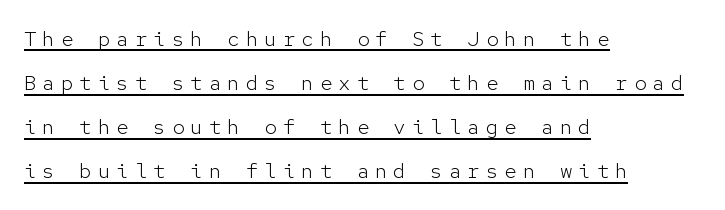
The image shows 21 px text type, upright; set left-aligned, loose line spacing (2.1x), unusually wide letter spacing (+0.28 em), underlined.
